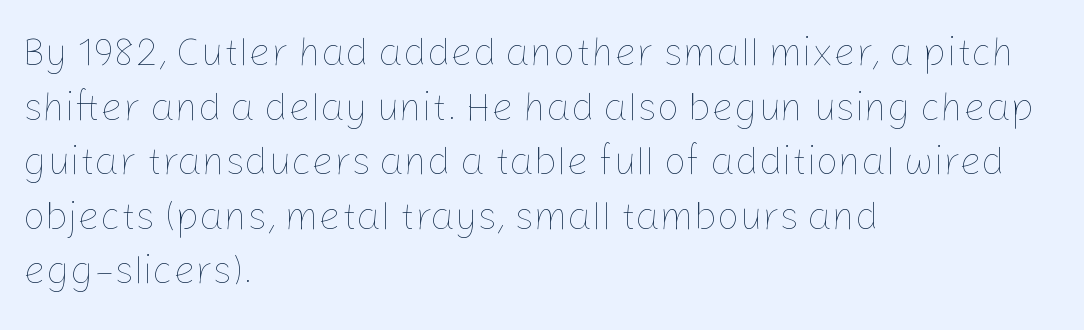
The image shows 39 px thin type, upright; set left-aligned, normal line spacing (1.4x), normal letter spacing, not underlined; low stroke contrast and a medium x-height.
